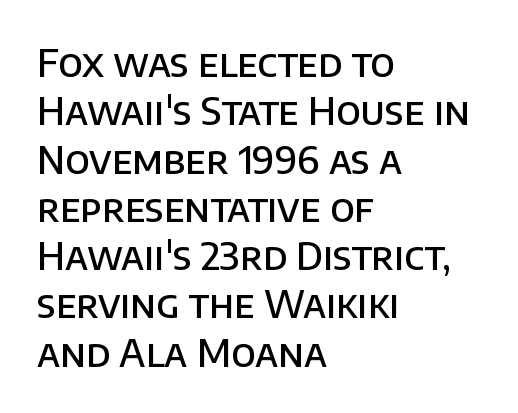
These lines carry some extra weight — a demibold, not a full bold. This rendering employs a face without finishing strokes, i.e., a sans-serif. Anything drawn beneath the words? Only blank space. Leading matches the norm, producing a regular column. The horizontal fit of the characters is conventional and even. Leftover space on each line is placed entirely after the last word.
